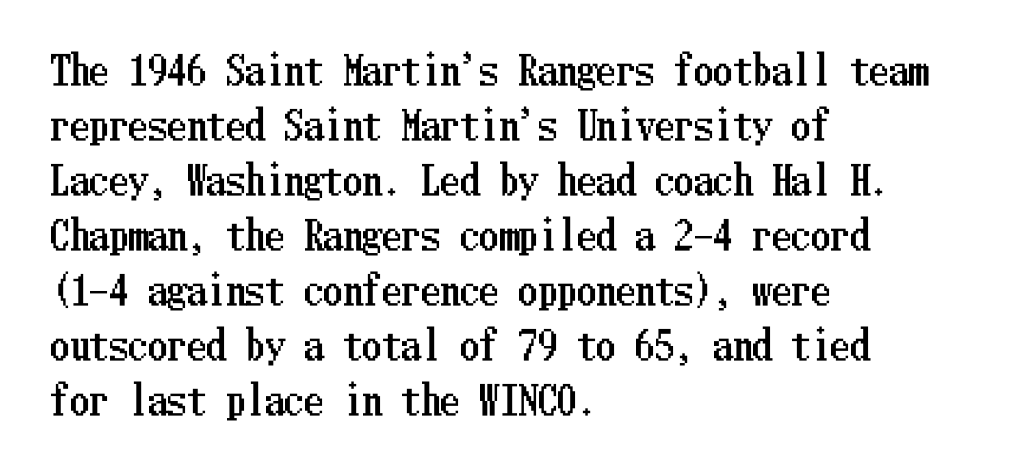
{"italic": "no", "width": "condensed", "stroke_contrast": "low", "x_height": "medium", "underline": "no", "align": "left", "line_spacing": "normal", "line_spacing_ratio": 1.41, "letter_spacing": "normal", "letter_spacing_em": 0.0, "glyph_px": 39}
